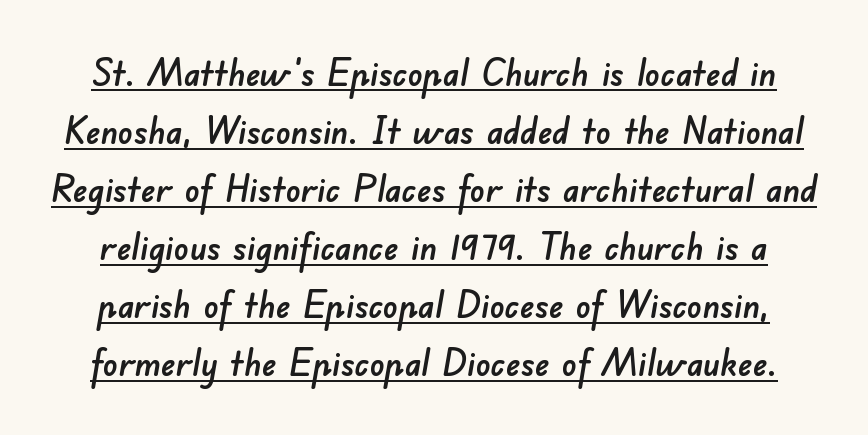
{"serif": "no", "width": "normal", "stroke_contrast": "low", "x_height": "small", "monospaced": "no", "underline": "yes", "line_spacing": "normal", "line_spacing_ratio": 1.57, "letter_spacing": "normal", "letter_spacing_em": 0.0, "glyph_px": 37}
